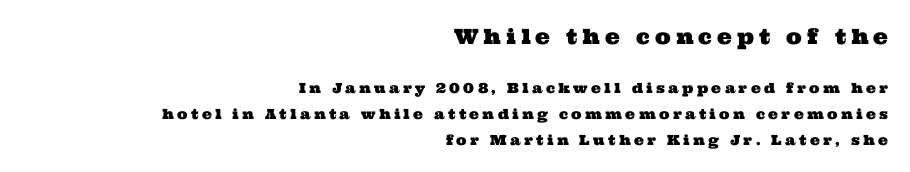
Q: Is the text underlined? A: No.
Q: How is the paragraph aligned? A: Right-aligned.
Q: Is the spacing between letters normal or unusually wide? A: Unusually wide.
Q: Which block of text is set in a larger size, the first (top) or the second (bottom)? A: The first (top) one.
